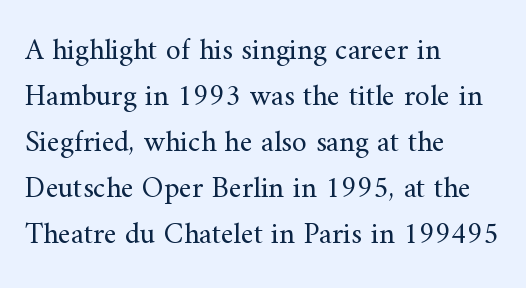
Stroke mass is kept to a normal reading level or below. These lines are set flush left with a ragged right edge. You can tell from the footed stems that serif type was used. Here the designer chose a conventional face with non-uniform glyph widths.
